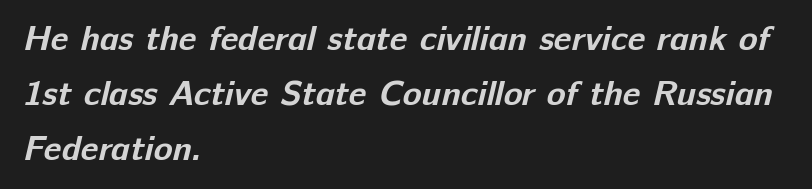
The image shows 35 px bold sans-serif type; set left-aligned, normal line spacing (1.57x), normal letter spacing, not underlined; low stroke contrast and a medium x-height.
